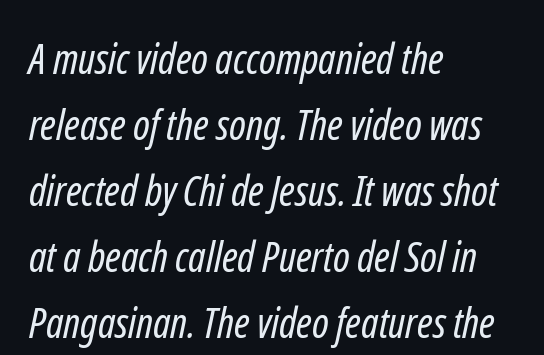
The image shows 42 px regular-weight, condensed sans-serif type; set left-aligned, normal line spacing (1.57x), normal letter spacing, not underlined; low stroke contrast and a medium x-height.
